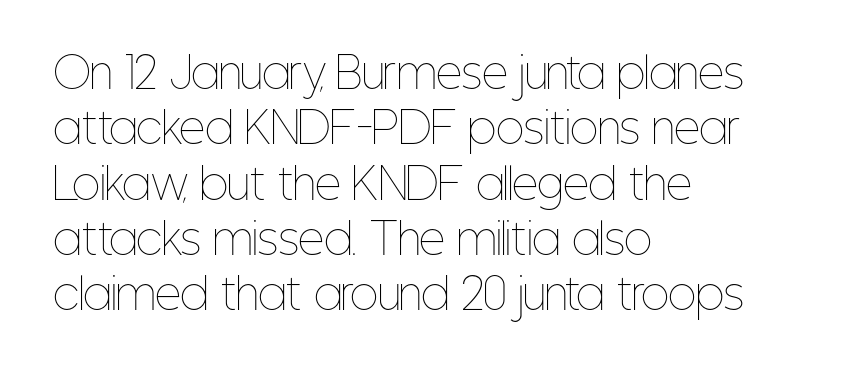
The type sits square on the baseline with zero lean. The ragged edge is on the right, which tells us the setting is flush left. Underlining? Definitely not there. You could call the tracking neutral — neither tight nor loose. Stem width sits at or under what a default text font uses. This block has exactly the height ordinary leading produces.
